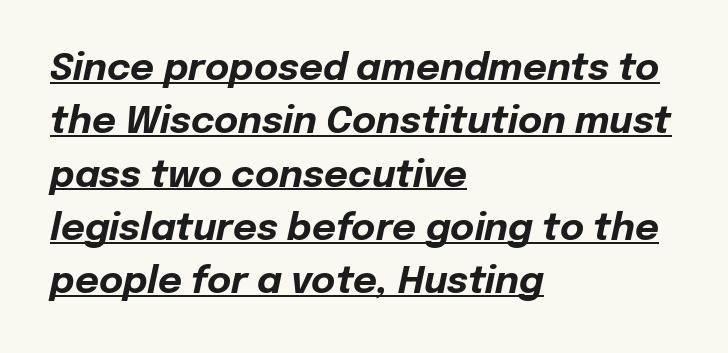
{"italic": "yes", "lean": "right", "slant_degrees": 12, "bold": "yes", "weight": "bold", "width": "normal", "stroke_contrast": "low", "x_height": "medium", "monospaced": "no", "underline": "yes", "align": "left", "line_spacing": "normal", "line_spacing_ratio": 1.44, "letter_spacing": "normal", "letter_spacing_em": 0.0, "glyph_px": 37}
